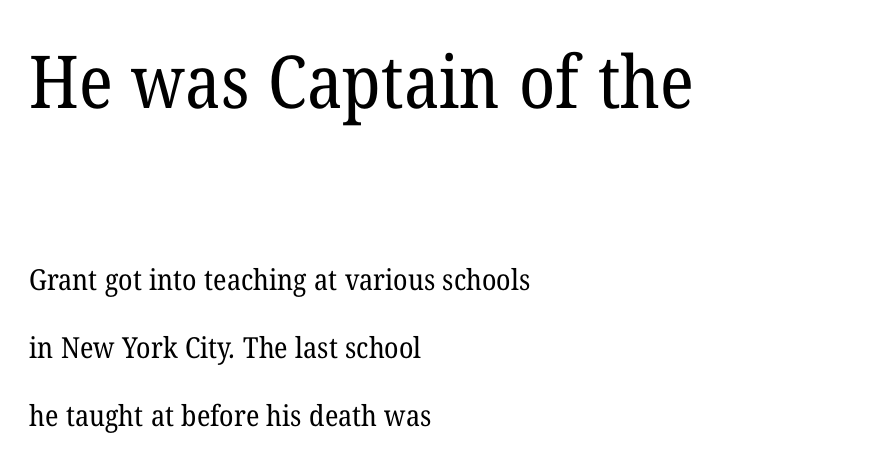
The image shows 73 px regular-weight serif type; set left-aligned, loose line spacing (2.35x), normal letter spacing, not underlined; the first (top) block is 2.52x larger; low stroke contrast and a medium x-height.
